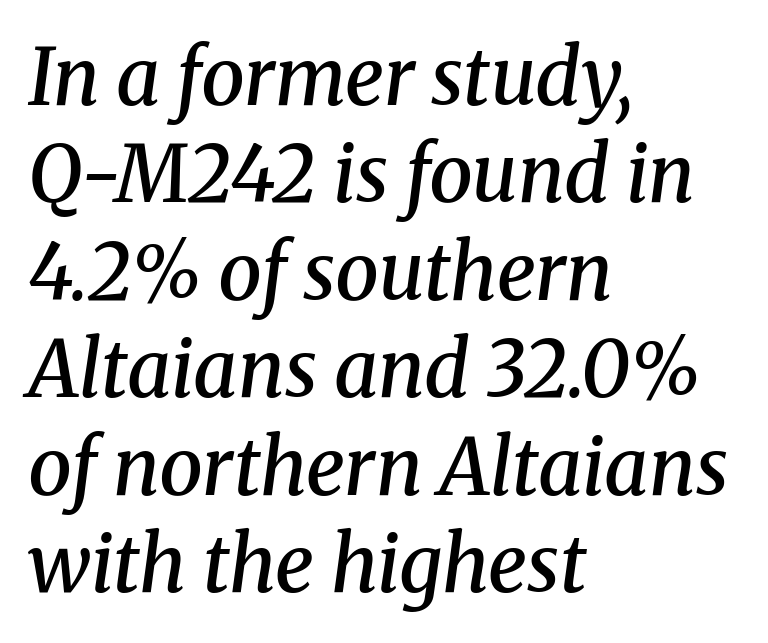
The image shows 78 px semibold serif type, italic (leaning right); set left-aligned, normal line spacing (1.25x), normal letter spacing, not underlined; medium stroke contrast and a medium x-height.
